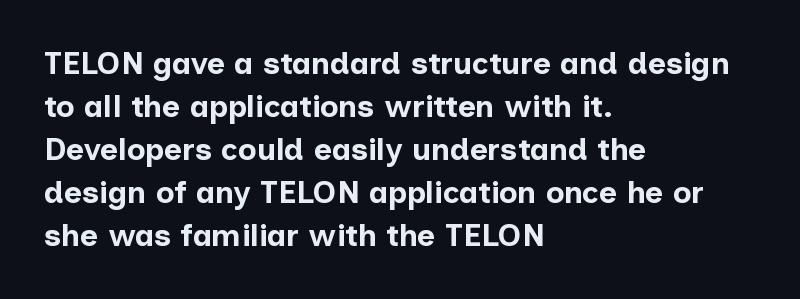
Q: Is the text bold? A: Yes.
Q: Is the text italic (slanted)? A: No, it is upright.
Q: Is the typeface a serif or a sans-serif typeface? A: Sans-serif.
Q: Is the text underlined? A: No.
Q: How is the paragraph aligned? A: Left-aligned.
Q: Is the spacing between letters normal or unusually wide? A: Normal.
Q: Is the spacing between lines tight, normal or loose? A: Normal.
Q: Width (condensed, normal, or wide)? A: Normal.
Q: Stroke contrast? A: Low.
Q: x-height? A: Medium.
Q: Monospaced? A: No.
